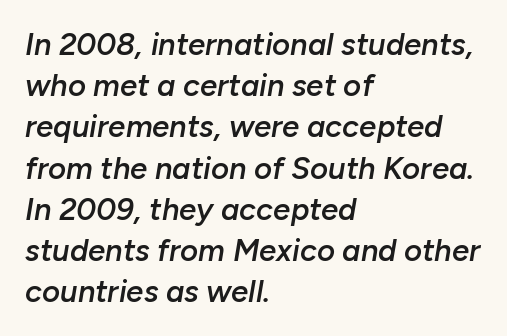
The image shows 31 px semibold type, italic (leaning right); set left-aligned, normal line spacing (1.33x), normal letter spacing, not underlined; low stroke contrast and a medium x-height.
